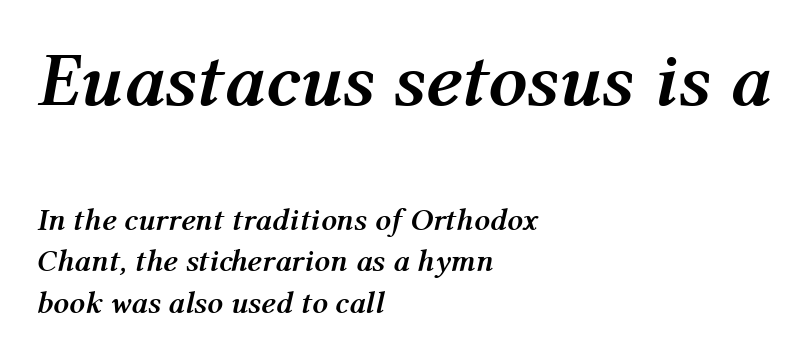
{"italic": "yes", "lean": "right", "slant_degrees": 12, "bold": "yes", "weight": "semibold", "width": "normal", "stroke_contrast": "medium", "x_height": "medium", "monospaced": "no", "underline": "no", "align": "left", "line_spacing": "normal", "line_spacing_ratio": 1.35, "letter_spacing": "normal", "letter_spacing_em": 0.0, "larger_block": "first", "size_ratio": 2.48, "glyph_px": 77}
